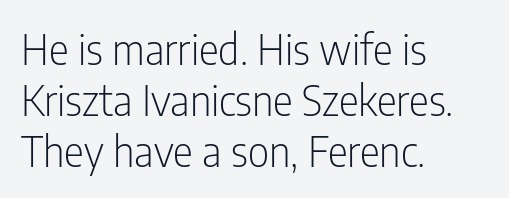
The image shows 42 px light, condensed sans-serif type, upright; set left-aligned, line spacing 1.21x, normal letter spacing, not underlined; low stroke contrast and a medium x-height.
